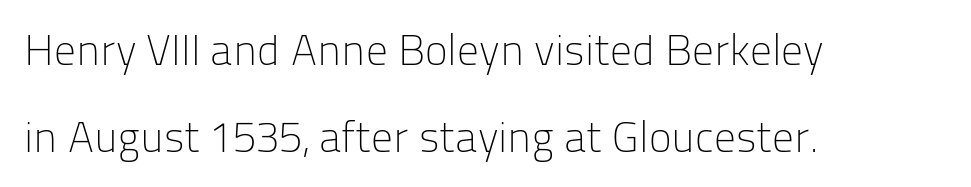
The image shows 43 px light sans-serif type, upright; set left-aligned, loose line spacing (2.02x), normal letter spacing, not underlined; low stroke contrast and a medium x-height.
